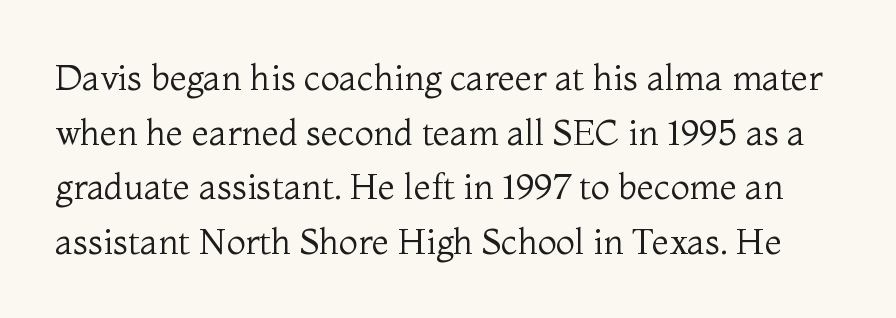
The image shows 35 px regular-weight serif type, upright; set normal line spacing (1.56x), normal letter spacing, not underlined; medium stroke contrast and a medium x-height.
